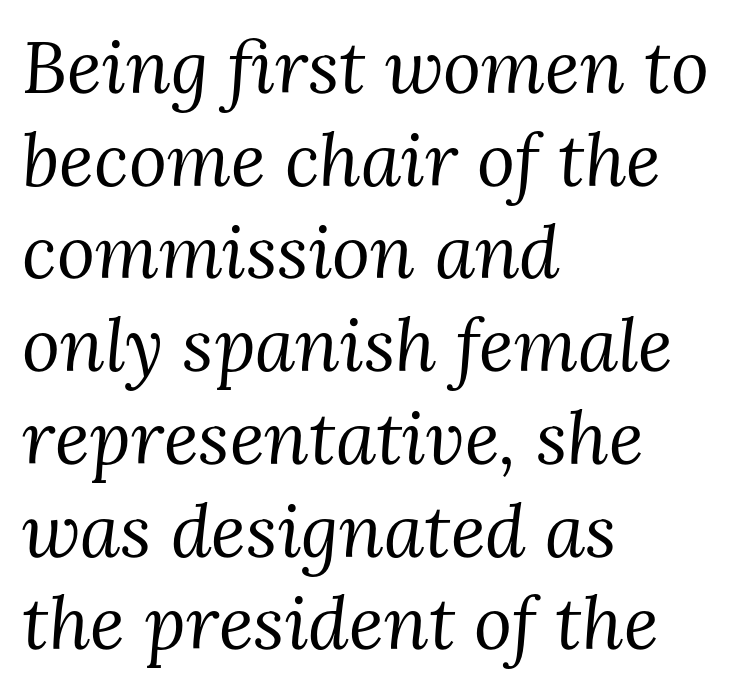
{"serif": "yes", "italic": "yes", "lean": "right", "slant_degrees": 3, "bold": "no", "weight": "regular", "width": "normal", "stroke_contrast": "medium", "x_height": "medium", "monospaced": "no", "underline": "no", "align": "left", "line_spacing": "normal", "line_spacing_ratio": 1.27, "letter_spacing": "normal", "letter_spacing_em": 0.0, "glyph_px": 73}
